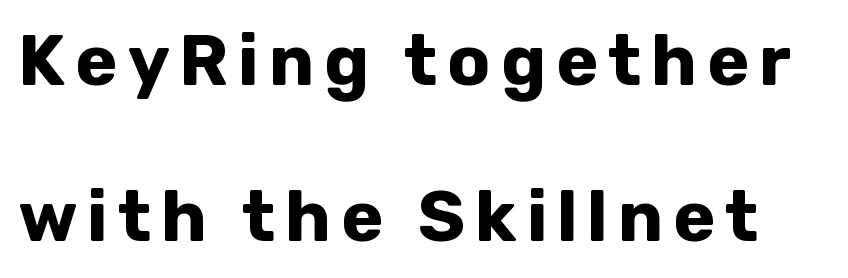
The image shows 71 px bold sans-serif type, upright; set loose line spacing (2.2x), not underlined; low stroke contrast and a medium x-height.
